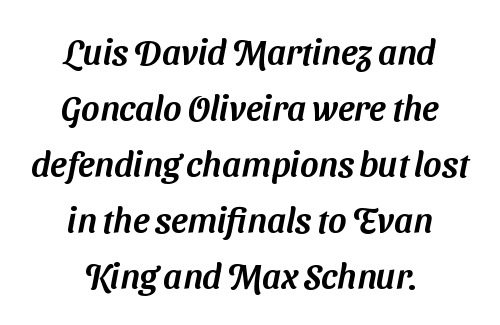
Q: Is the typeface a serif or a sans-serif typeface? A: Sans-serif.
Q: Is the text underlined? A: No.
Q: How is the paragraph aligned? A: Centered.
Q: Is the spacing between letters normal or unusually wide? A: Normal.
Q: Is the spacing between lines tight, normal or loose? A: Normal.
Q: Width (condensed, normal, or wide)? A: Normal.
Q: Stroke contrast? A: Medium.
Q: x-height? A: Medium.
Q: Monospaced? A: No.
